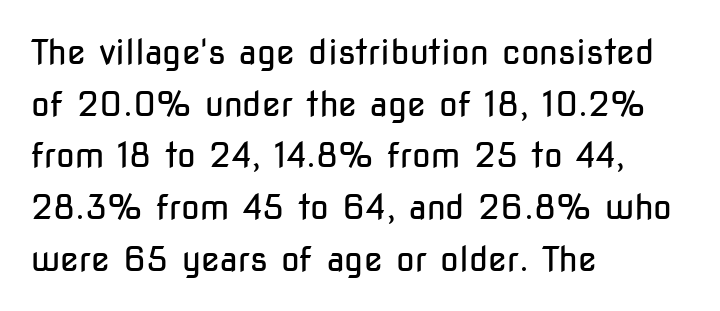
Does the leading feel generous? No, just average. The strokes carry an ordinary text weight at most. The rendering keeps characters at their native spacing. The axis of the letterforms is exactly vertical. The area under the type is left untouched. What kind of face is this? One without serifs — a sans.
